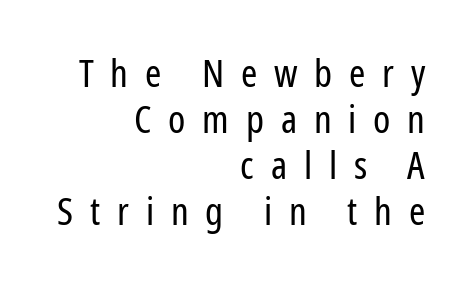
Q: Is the text bold? A: No.
Q: Is the text italic (slanted)? A: No, it is upright.
Q: Is the typeface a serif or a sans-serif typeface? A: Sans-serif.
Q: Is the text underlined? A: No.
Q: How is the paragraph aligned? A: Right-aligned.
Q: Is the spacing between letters normal or unusually wide? A: Unusually wide.
Q: Width (condensed, normal, or wide)? A: Condensed.
Q: Stroke contrast? A: Low.
Q: x-height? A: Medium.
Q: Monospaced? A: No.
